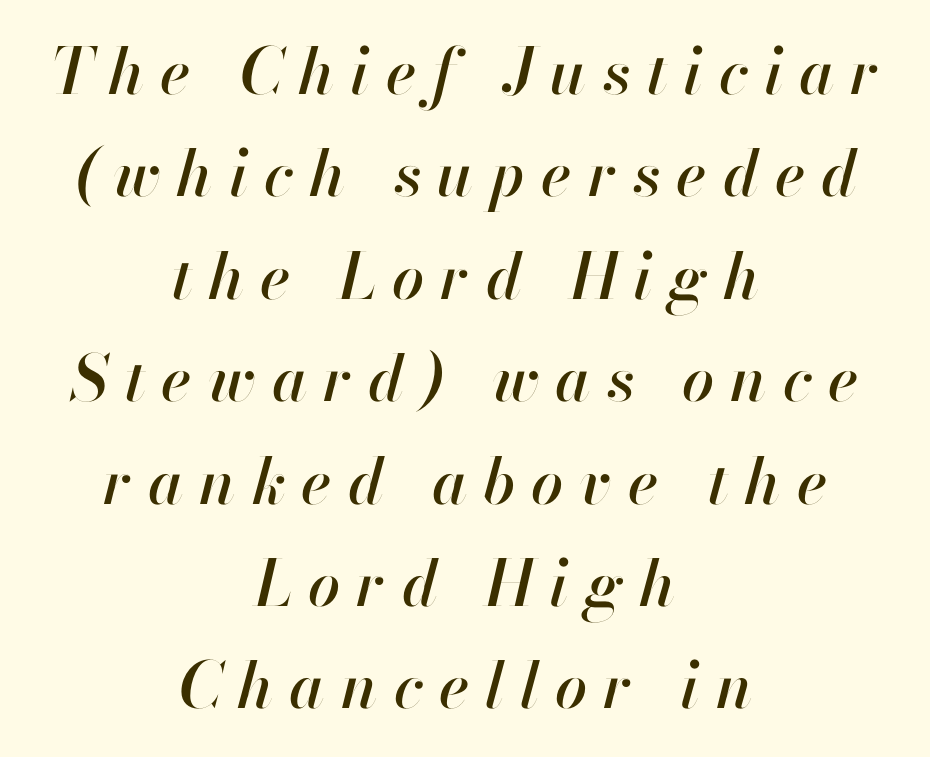
{"italic": "yes", "lean": "right", "slant_degrees": 13, "width": "normal", "stroke_contrast": "high", "x_height": "small", "monospaced": "no", "underline": "no", "align": "center", "line_spacing": "normal", "line_spacing_ratio": 1.6, "letter_spacing": "wide", "letter_spacing_em": 0.25, "glyph_px": 64}
